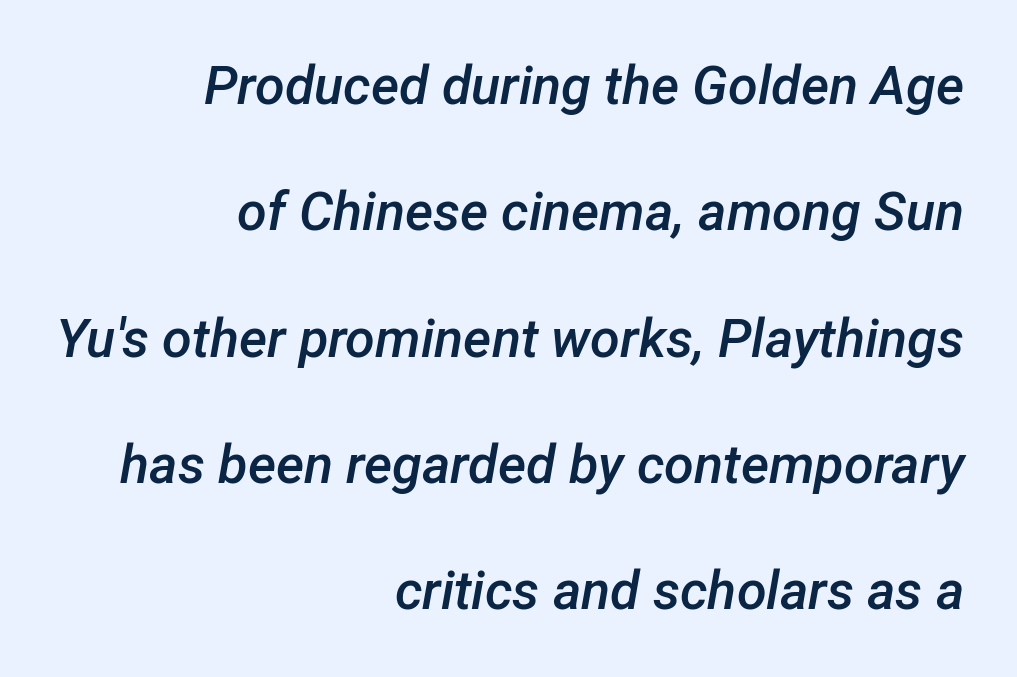
The image shows 54 px semibold type, italic (leaning right); set right-aligned, loose line spacing (2.34x), normal letter spacing, not underlined; low stroke contrast and a medium x-height.
